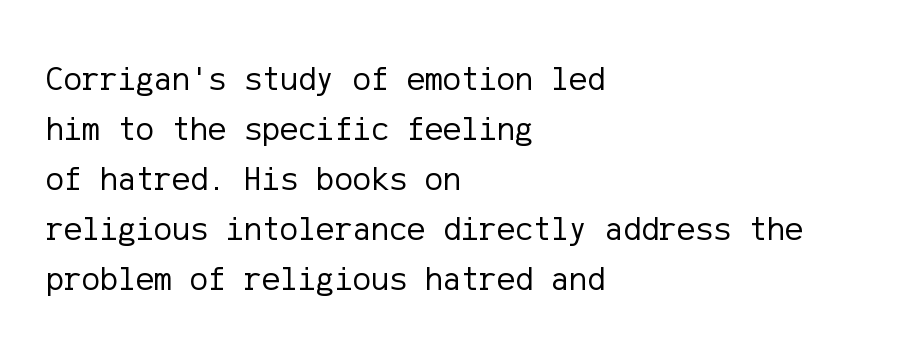
The image shows 34 px regular-weight sans-serif type, upright; set left-aligned, normal line spacing (1.47x), normal letter spacing, not underlined; low stroke contrast and a medium x-height.
